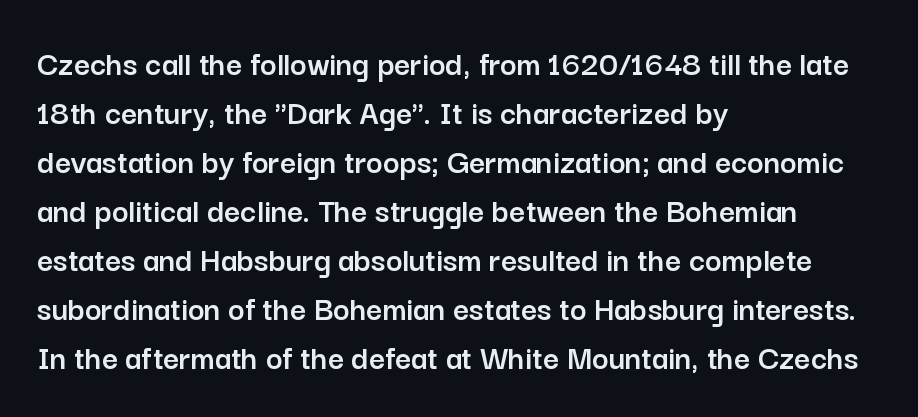
The image shows 35 px sans-serif type, upright; set left-aligned, normal line spacing (1.4x), normal letter spacing, not underlined; low stroke contrast and a medium x-height.
